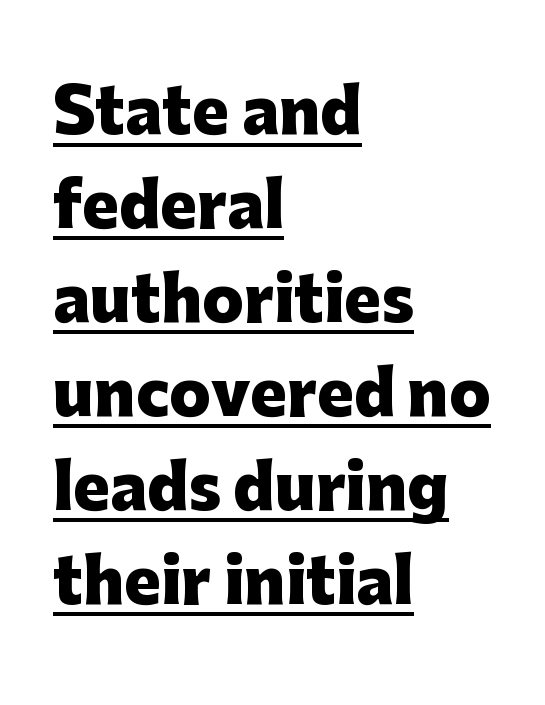
Q: Is the text bold? A: Yes.
Q: Is the text italic (slanted)? A: No, it is upright.
Q: Is the typeface a serif or a sans-serif typeface? A: Sans-serif.
Q: Is the text underlined? A: Yes.
Q: How is the paragraph aligned? A: Left-aligned.
Q: Is the spacing between letters normal or unusually wide? A: Normal.
Q: Is the spacing between lines tight, normal or loose? A: Normal.
Q: Width (condensed, normal, or wide)? A: Normal.
Q: Stroke contrast? A: Low.
Q: x-height? A: Medium.
Q: Monospaced? A: No.
